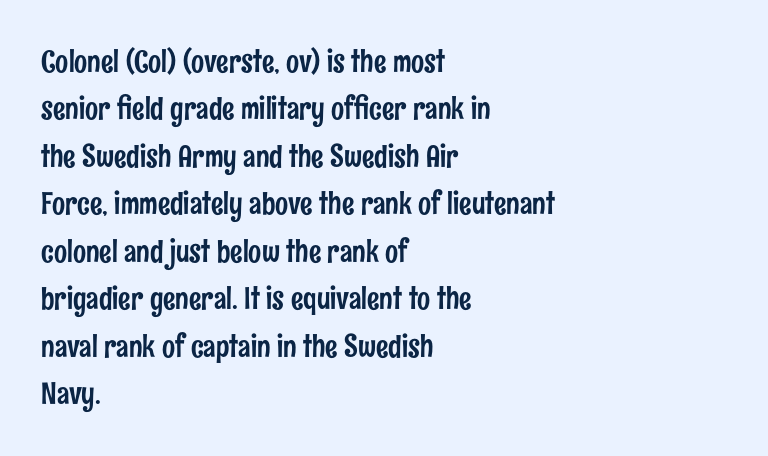
The image shows 31 px condensed sans-serif type, upright; set left-aligned, normal line spacing (1.53x), normal letter spacing, not underlined; low stroke contrast and a medium x-height.
